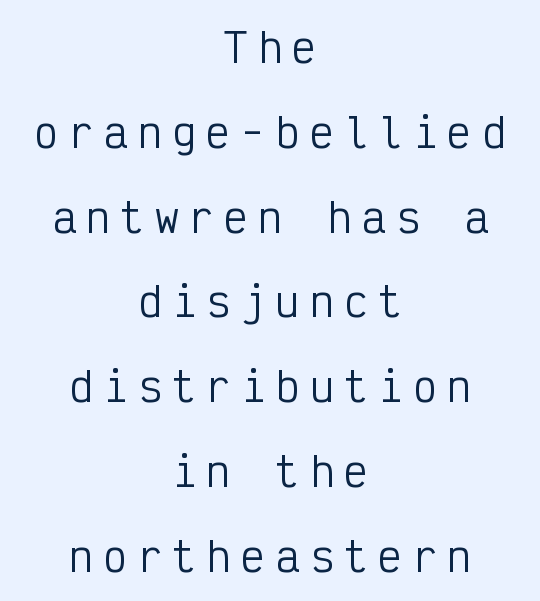
A bare baseline throughout the passage. Inter-character spacing is expanded well beyond the font's built-in metrics. The strokes carry an ordinary text weight at most. The text block is weighted toward neither margin, spreading evenly from the middle.
